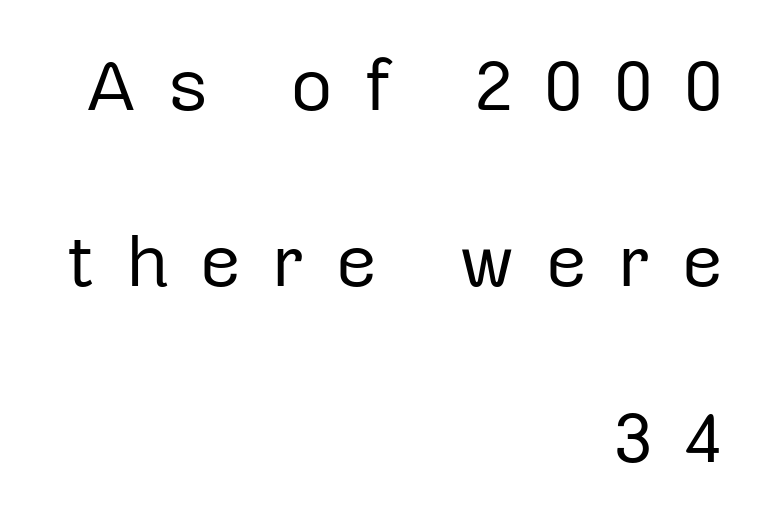
Unlike italic type, these characters show no tilt at all. Honestly, there is no underline to notice here at all. Horizontal bands of white between lines are thick stripes. The rendering inserts visible extra space after every character. Caption: face not bold, strokes unweighted. Typographically, this falls in the sans-serif category.
